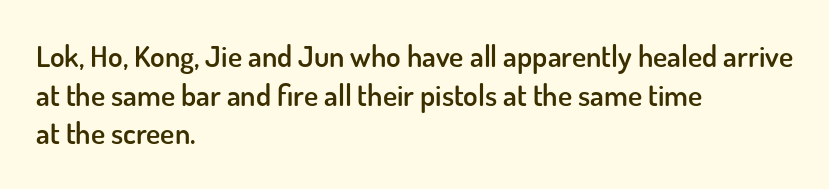
Looks like regular typesetting: each glyph gets only the width it needs. Is there any slant? The stems are plumb. Notice how the passage keeps a crisp vertical edge on the left only. Words float on clear page, feet unadorned. This is sans-serif lettering, the kind often seen on screens and signage.
